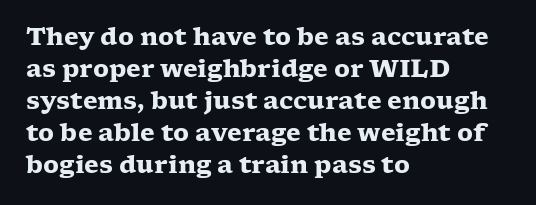
Q: Is the text bold? A: Yes.
Q: Is the text italic (slanted)? A: No, it is upright.
Q: Is the text underlined? A: No.
Q: How is the paragraph aligned? A: Left-aligned.
Q: Is the spacing between letters normal or unusually wide? A: Normal.
Q: Is the spacing between lines tight, normal or loose? A: Normal.
